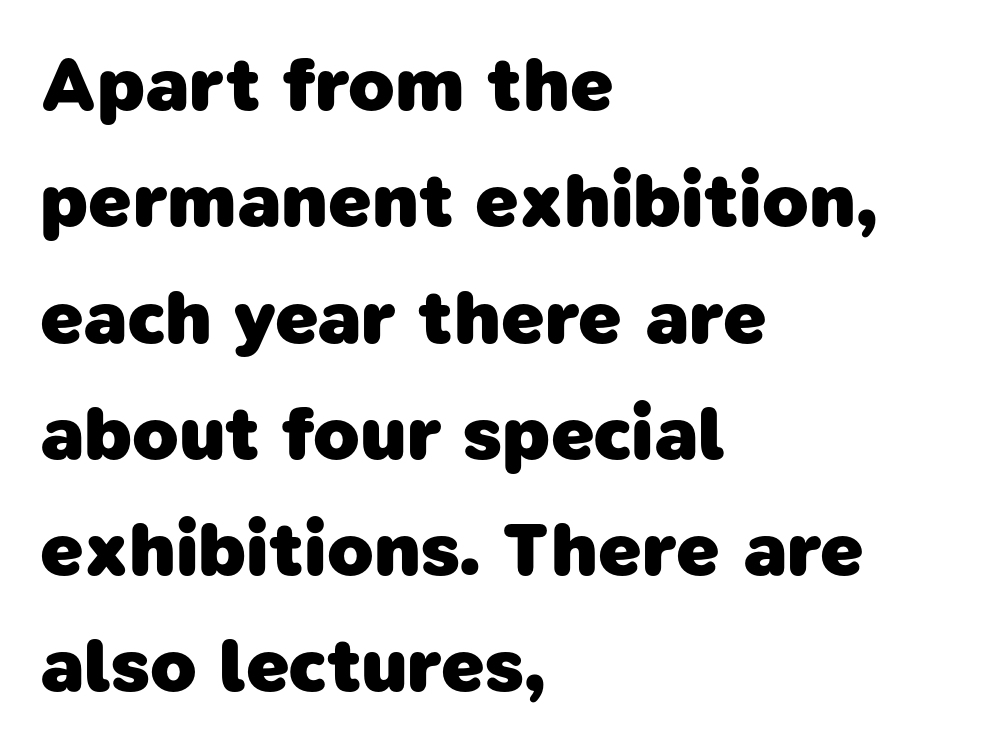
{"serif": "no", "bold": "yes", "weight": "heavy", "width": "normal", "stroke_contrast": "low", "x_height": "medium", "monospaced": "no", "underline": "no", "align": "left", "line_spacing": "normal", "line_spacing_ratio": 1.53, "letter_spacing": "normal", "letter_spacing_em": 0.0, "glyph_px": 76}
